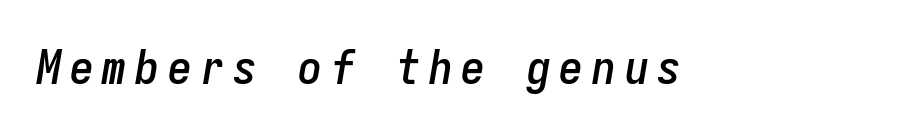
{"italic": "yes", "lean": "right", "slant_degrees": 9, "width": "condensed", "stroke_contrast": "low", "x_height": "medium", "monospaced": "yes", "underline": "no", "glyph_px": 48}
